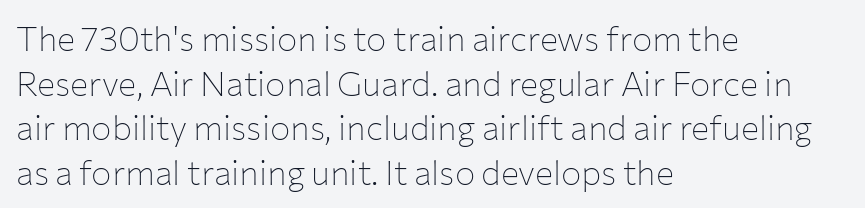
{"serif": "no", "italic": "no", "bold": "no", "weight": "thin", "width": "normal", "stroke_contrast": "low", "x_height": "medium", "monospaced": "no", "underline": "no", "align": "left", "line_spacing": "normal", "line_spacing_ratio": 1.31, "letter_spacing": "normal", "letter_spacing_em": 0.0, "glyph_px": 34}
